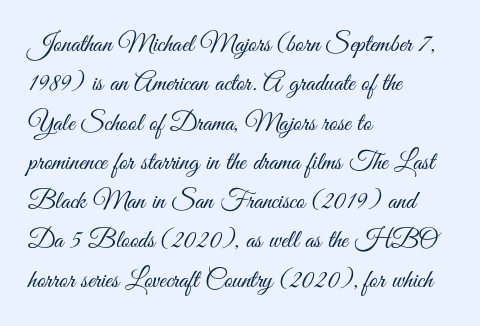
Does the leading feel generous? No, just average. The typesetter chose a ragged-right arrangement here. The gaps between neighbouring characters are ordinary and unremarkable. Is this a heavy cut? Hardly; it is regular or lighter. The space directly below the letters is spotless.
